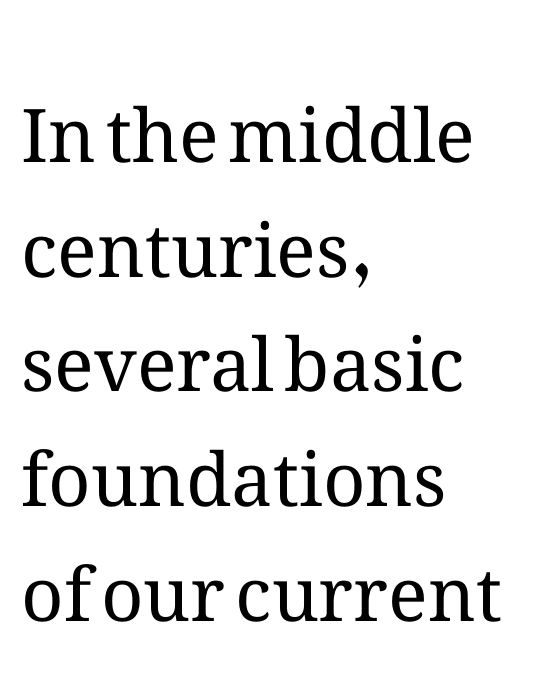
Q: Is the text bold? A: No.
Q: Is the text italic (slanted)? A: No, it is upright.
Q: Is the text underlined? A: No.
Q: How is the paragraph aligned? A: Left-aligned.
Q: Is the spacing between letters normal or unusually wide? A: Normal.
Q: Is the spacing between lines tight, normal or loose? A: Normal.
Q: Width (condensed, normal, or wide)? A: Normal.
Q: Stroke contrast? A: Medium.
Q: x-height? A: Medium.
Q: Monospaced? A: No.
